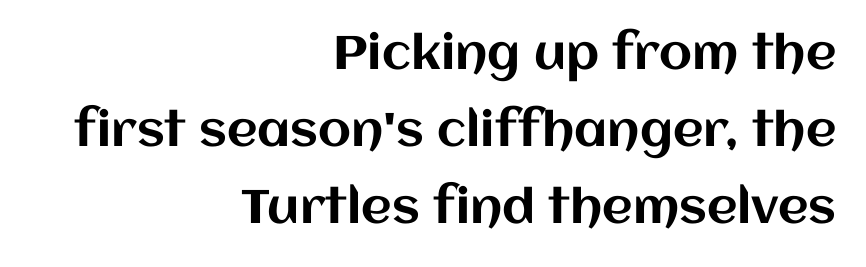
This rendering features lettering with no underline. The line-height multiplier appears to be the usual default. The paragraph has a hard right edge and a soft left edge. The type sits square on the baseline with zero lean. Each letter keeps its own natural width here, so spacing adapts to shape. Tracking value appears to be zero — textbook default spacing.
